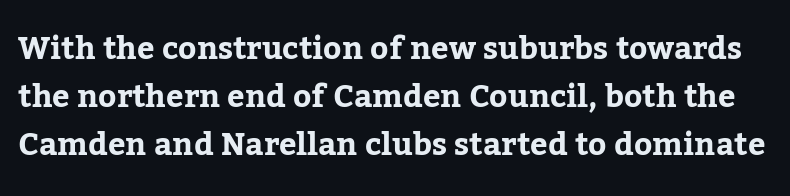
Upright lettering throughout. Notice how descenders clear the ascenders below comfortably — that's standard leading. The tracking reads as untouched default to a designer's eye. Type without underlining. Stroke thickness is high; the sample reads as a true bold.
